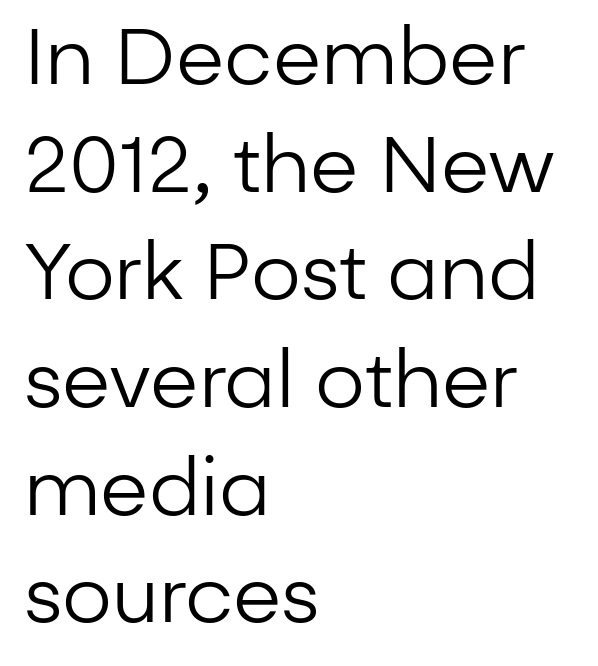
Q: Is the text bold? A: No.
Q: Is the text italic (slanted)? A: No, it is upright.
Q: Is the typeface a serif or a sans-serif typeface? A: Sans-serif.
Q: Is the text underlined? A: No.
Q: How is the paragraph aligned? A: Left-aligned.
Q: Is the spacing between letters normal or unusually wide? A: Normal.
Q: Is the spacing between lines tight, normal or loose? A: Normal.
Q: Width (condensed, normal, or wide)? A: Normal.
Q: Stroke contrast? A: Low.
Q: x-height? A: Medium.
Q: Monospaced? A: No.
